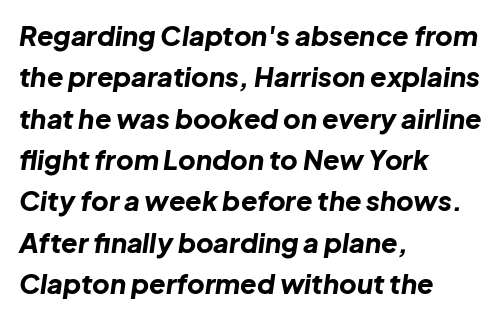
The passage shown leans; its letterforms are oblique. The space between consecutive lines is moderate. No word sits above an underline. The rag falls on the right side of this text block. You'd pick this weight for a headline — it's a proper bold. Tracking value appears to be zero — textbook default spacing.
